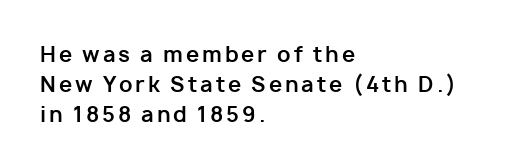
{"italic": "no", "bold": "yes", "underline": "no", "align": "left", "line_spacing": "normal", "line_spacing_ratio": 1.42, "glyph_px": 21}
